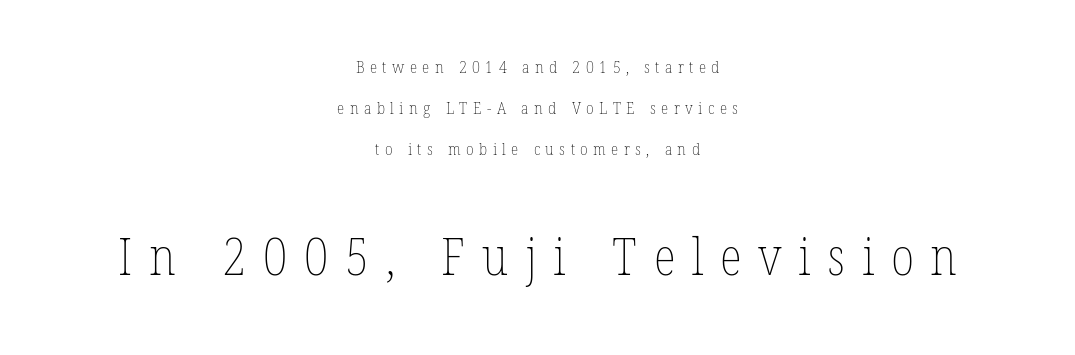
Q: Is the text bold? A: No.
Q: Is the text italic (slanted)? A: No, it is upright.
Q: Is the text underlined? A: No.
Q: How is the paragraph aligned? A: Centered.
Q: Is the spacing between letters normal or unusually wide? A: Unusually wide.
Q: Is the spacing between lines tight, normal or loose? A: Loose.
Q: Which block of text is set in a larger size, the first (top) or the second (bottom)? A: The second (bottom) one.
Q: Width (condensed, normal, or wide)? A: Condensed.
Q: Stroke contrast? A: Low.
Q: x-height? A: Medium.
Q: Monospaced? A: No.
